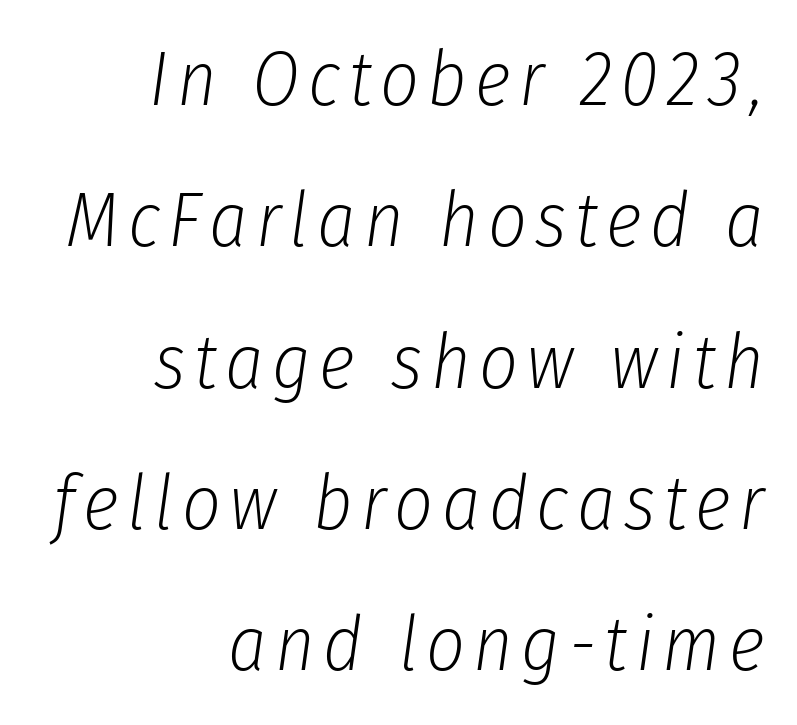
{"italic": "yes", "lean": "right", "slant_degrees": 8, "bold": "no", "weight": "light", "width": "condensed", "stroke_contrast": "low", "x_height": "medium", "monospaced": "no", "underline": "no", "align": "right", "line_spacing_ratio": 1.86, "glyph_px": 76}
